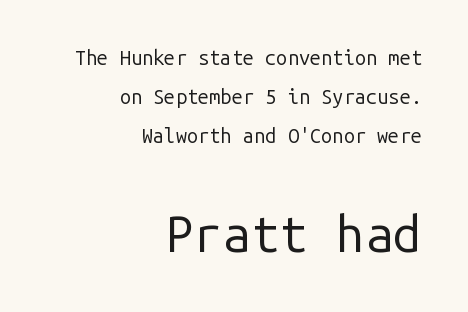
The image shows 51 px regular-weight sans-serif type, upright, monospaced; set right-aligned, loose line spacing (1.95x), normal letter spacing, not underlined; the second (bottom) block is 2.55x larger; low stroke contrast and a medium x-height.
